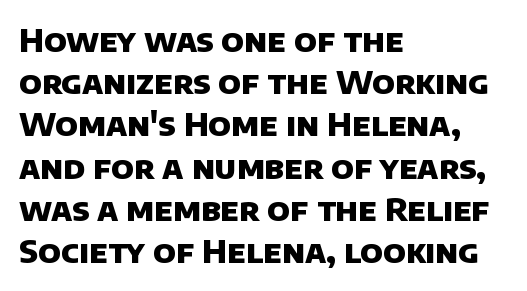
The image shows 32 px heavy sans-serif type; set left-aligned, normal line spacing (1.32x), normal letter spacing, not underlined; low stroke contrast and a large x-height.
